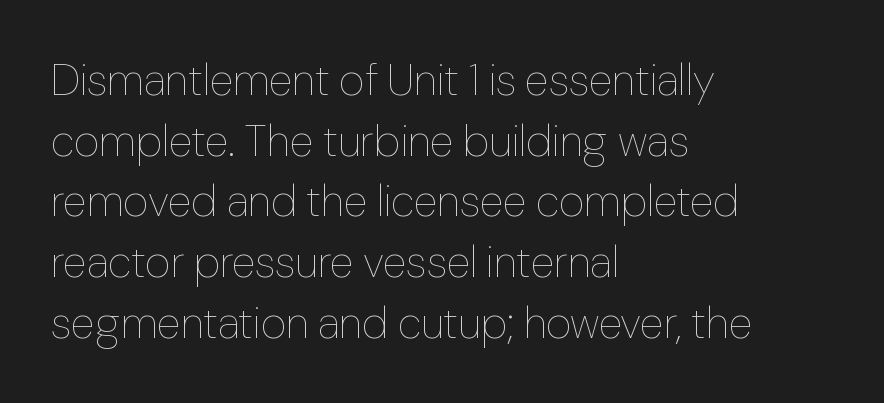
{"italic": "no", "bold": "no", "weight": "thin", "width": "normal", "stroke_contrast": "low", "x_height": "medium", "monospaced": "no", "underline": "no", "align": "left", "line_spacing": "normal", "line_spacing_ratio": 1.38, "letter_spacing": "normal", "letter_spacing_em": 0.0, "glyph_px": 44}
